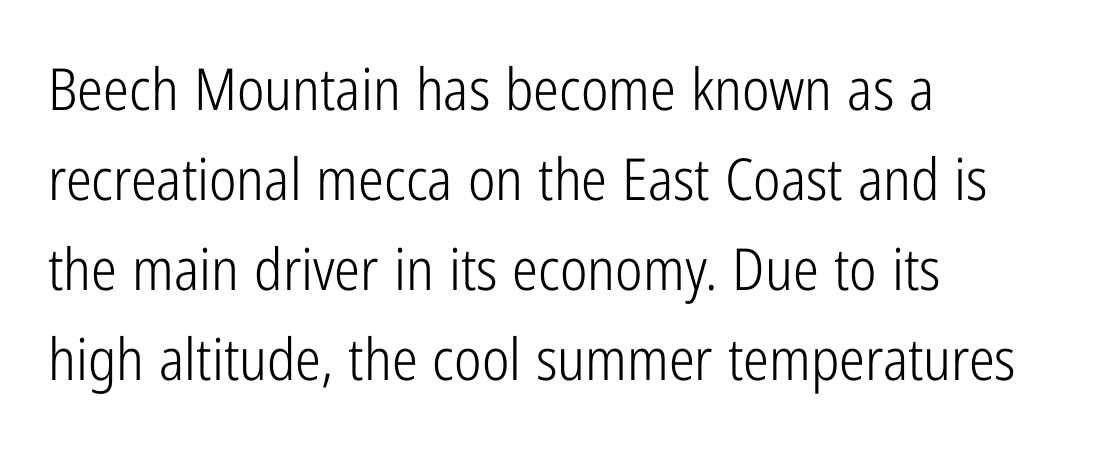
The type sits square on the baseline with zero lean. This sample uses a sans-serif face. How are the letters spaced? Ordinarily, with no added tracking. Proportional: the letters do not fall into vertical columns. Left-aligned paragraph, ragged on the right.
